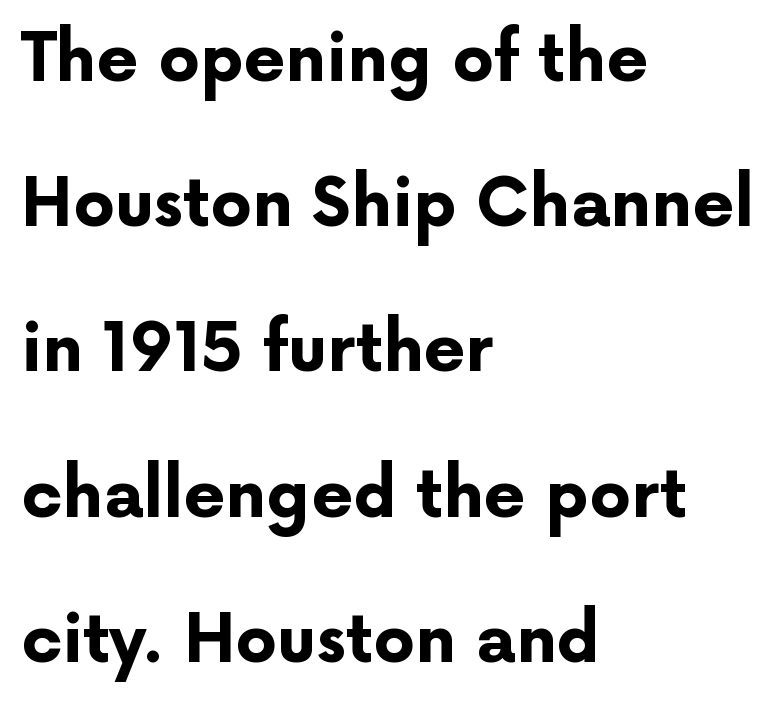
Q: Is the text bold? A: Yes.
Q: Is the text italic (slanted)? A: No, it is upright.
Q: Is the typeface a serif or a sans-serif typeface? A: Sans-serif.
Q: Is the text underlined? A: No.
Q: How is the paragraph aligned? A: Left-aligned.
Q: Is the spacing between letters normal or unusually wide? A: Normal.
Q: Is the spacing between lines tight, normal or loose? A: Loose.
Q: Width (condensed, normal, or wide)? A: Normal.
Q: Stroke contrast? A: Low.
Q: x-height? A: Medium.
Q: Monospaced? A: No.
